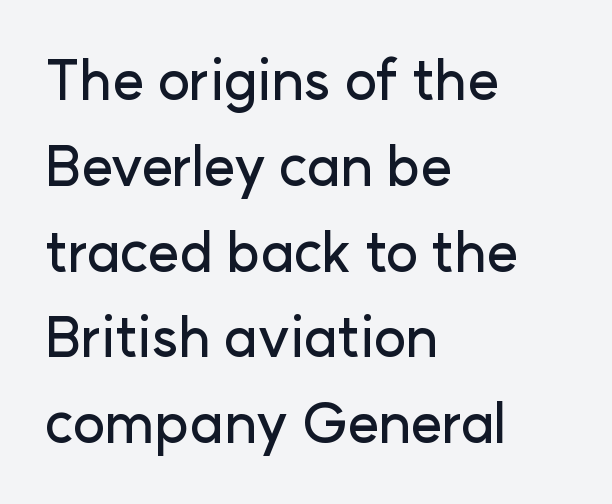
A typesetter would mark this as roman, not italic. The type is set solid horizontally, with unmodified tracking. The specimen omits any rule beneath the text block's lines. One-word summary of the alignment: left. Horizontal bands of white between lines are of average thickness. Is this a fixed-width face? No — the glyphs have proportional, varying widths.
